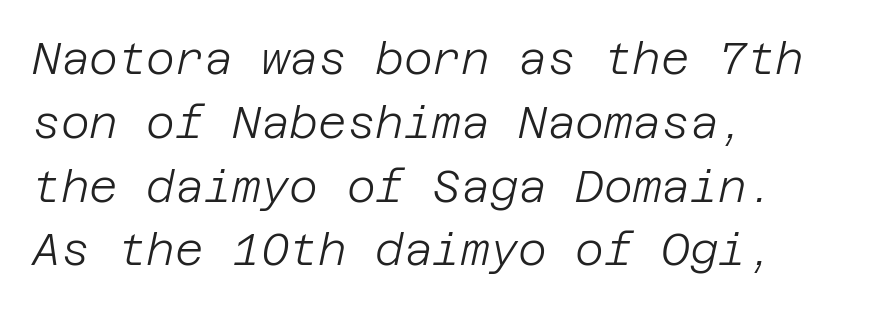
{"italic": "yes", "lean": "right", "slant_degrees": 12, "bold": "no", "weight": "light", "width": "normal", "stroke_contrast": "low", "x_height": "large", "underline": "no", "align": "left", "line_spacing": "normal", "line_spacing_ratio": 1.45, "letter_spacing": "normal", "letter_spacing_em": 0.0, "glyph_px": 44}
